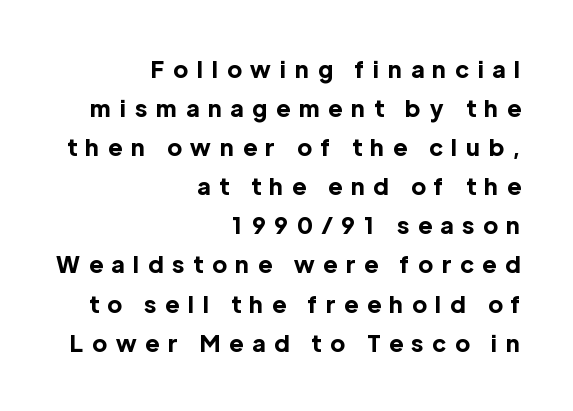
The image shows 23 px bold type, upright; set right-aligned, normal line spacing (1.7x), unusually wide letter spacing (+0.4 em), not underlined.
